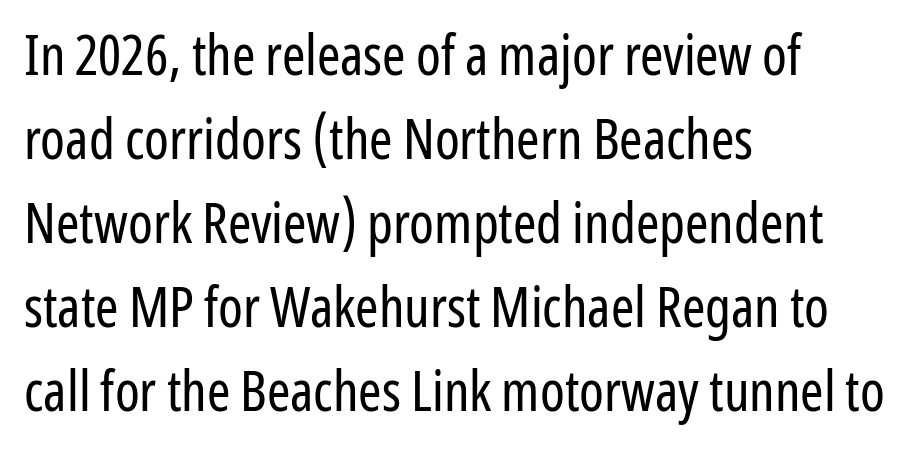
{"serif": "no", "italic": "no", "bold": "no", "weight": "regular", "width": "condensed", "stroke_contrast": "low", "x_height": "medium", "monospaced": "no", "underline": "no", "align": "left", "line_spacing": "normal", "line_spacing_ratio": 1.5, "letter_spacing": "normal", "letter_spacing_em": 0.0, "glyph_px": 56}
